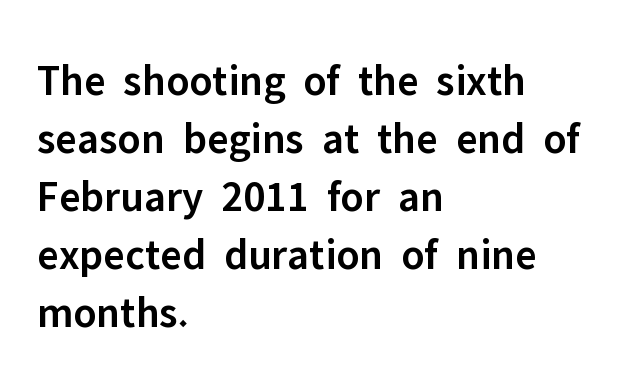
The image shows 44 px semibold sans-serif type, upright; set left-aligned, normal line spacing (1.32x), normal letter spacing, not underlined; low stroke contrast and a medium x-height.
